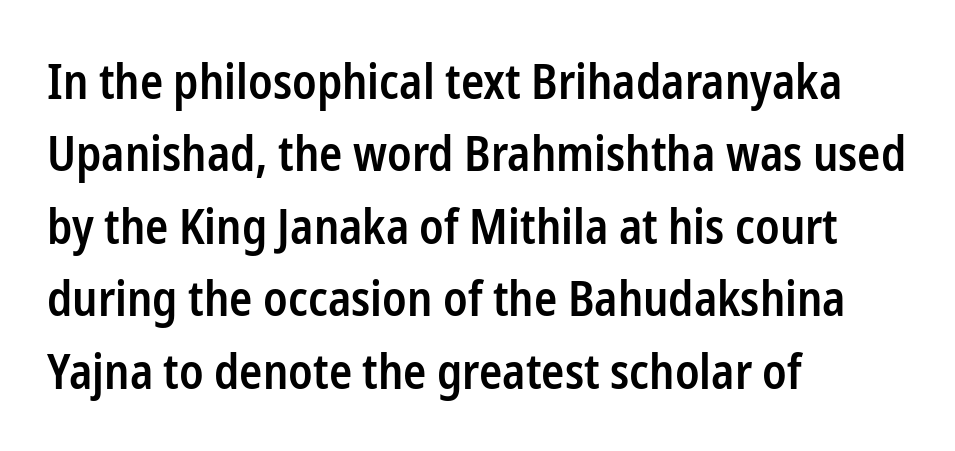
The image shows 48 px semibold, condensed sans-serif type, upright; set left-aligned, normal line spacing (1.51x), normal letter spacing, not underlined; low stroke contrast and a medium x-height.
